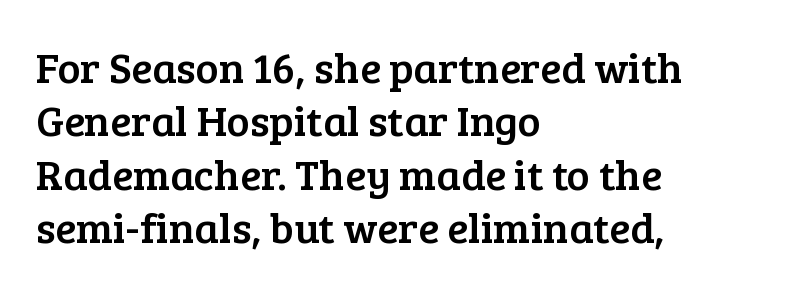
This sample uses a serif face. It's the straight-up-and-down kind of type. Nobody drew a line under any word here. A student would call this left alignment; a typographer would say flush left, rag right. A typesetter would call this proportional, since set widths differ per character. The letters sit at their default tracking, neither squeezed nor spread.
